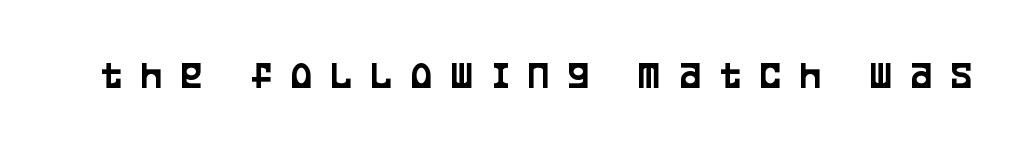
This is sans-serif lettering, the kind often seen on screens and signage. The rendering uses natural spacing where letterforms have individual widths. Characters remain perfectly vertical along every line. Unmarked baselines from the first word to the last. What stands out about the letter spacing? Its width — letters are far apart.
